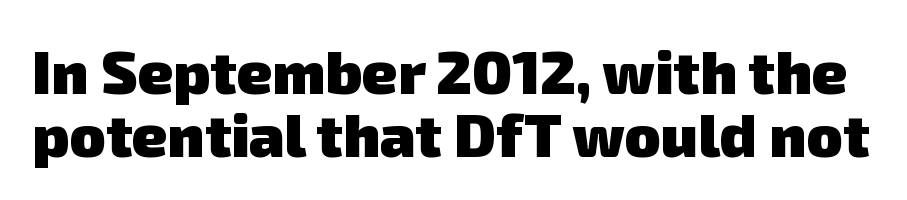
Set as a true bold cut, around the 700 mark. Does the type have serifs? No, each stem ends abruptly. A typesetter would call this proportional, since set widths differ per character. You could call the tracking neutral — neither tight nor loose. This block would grow much taller if given ordinary leading; it's compressed now.
